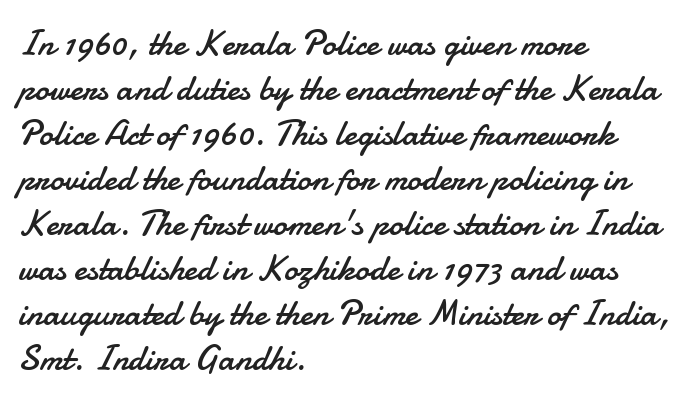
Q: Is the text bold? A: No.
Q: Is the text italic (slanted)? A: Yes.
Q: Is the typeface a serif or a sans-serif typeface? A: Sans-serif.
Q: Is the text underlined? A: No.
Q: How is the paragraph aligned? A: Left-aligned.
Q: Is the spacing between letters normal or unusually wide? A: Normal.
Q: Is the spacing between lines tight, normal or loose? A: Normal.
Q: Width (condensed, normal, or wide)? A: Normal.
Q: Stroke contrast? A: Low.
Q: x-height? A: Small.
Q: Monospaced? A: No.
